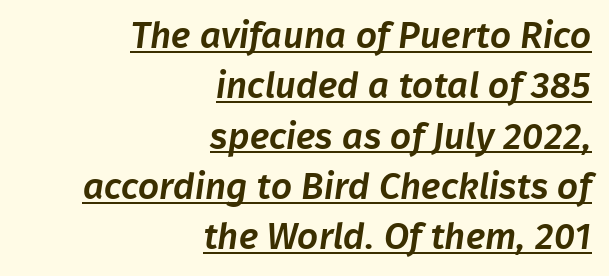
Varying glyph widths throughout — classic text-font behaviour. The lettering is marked with a stroke running underneath it. Is the block centered? No — it sits flush against the right margin. Quick note: interline space is typical. Inter-character spacing is left at the font's built-in metrics. A typesetter would label this face a sans.
